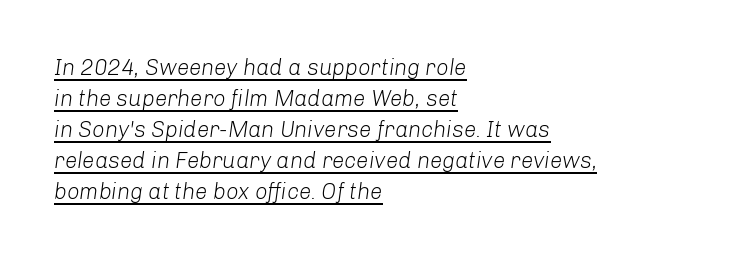
Q: Is the text bold? A: No.
Q: Is the text italic (slanted)? A: Yes, it leans right by about 8 degrees.
Q: Is the text underlined? A: Yes.
Q: How is the paragraph aligned? A: Left-aligned.
Q: Is the spacing between letters normal or unusually wide? A: Normal.
Q: Is the spacing between lines tight, normal or loose? A: Normal.
